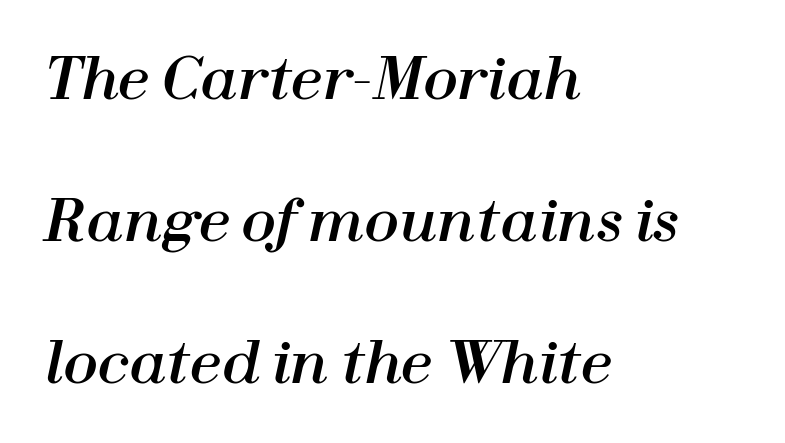
Q: Is the text italic (slanted)? A: Yes, it leans right by about 12 degrees.
Q: Is the text underlined? A: No.
Q: How is the paragraph aligned? A: Left-aligned.
Q: Is the spacing between letters normal or unusually wide? A: Normal.
Q: Is the spacing between lines tight, normal or loose? A: Loose.
Q: Width (condensed, normal, or wide)? A: Normal.
Q: Stroke contrast? A: High.
Q: x-height? A: Medium.
Q: Monospaced? A: No.
